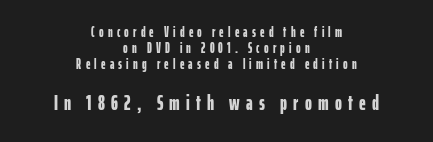
Q: Is the text bold? A: Yes.
Q: Is the text italic (slanted)? A: No, it is upright.
Q: Is the text underlined? A: No.
Q: How is the paragraph aligned? A: Centered.
Q: Is the spacing between letters normal or unusually wide? A: Unusually wide.
Q: Is the spacing between lines tight, normal or loose? A: Tight.
Q: Which block of text is set in a larger size, the first (top) or the second (bottom)? A: The second (bottom) one.
